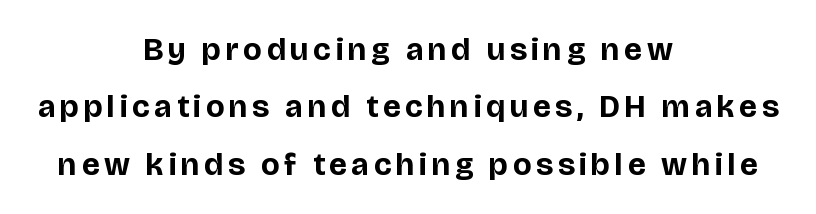
{"serif": "no", "italic": "no", "bold": "yes", "weight": "bold", "width": "normal", "stroke_contrast": "low", "x_height": "large", "monospaced": "no", "underline": "no", "align": "center", "line_spacing_ratio": 1.79, "glyph_px": 32}
